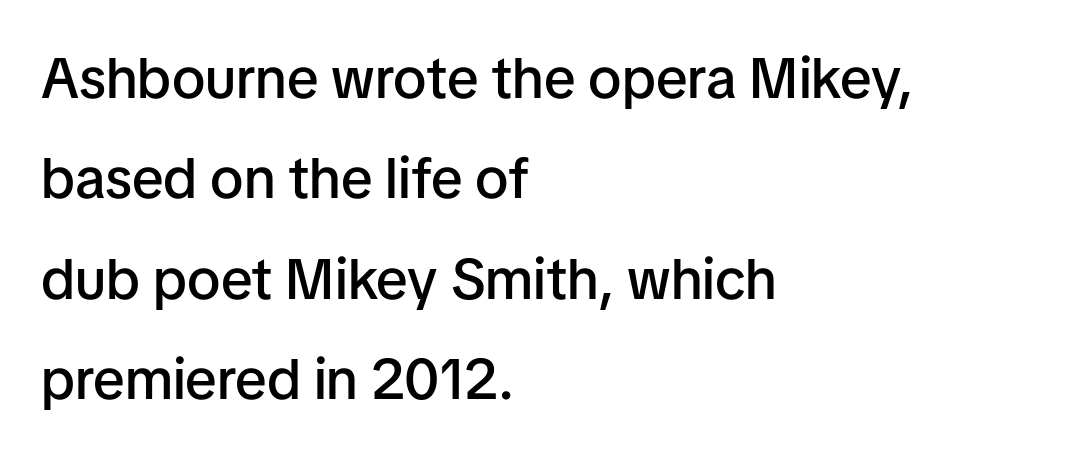
The image shows 57 px semibold sans-serif type, upright; set left-aligned, line spacing 1.76x, normal letter spacing, not underlined; low stroke contrast and a medium x-height.
